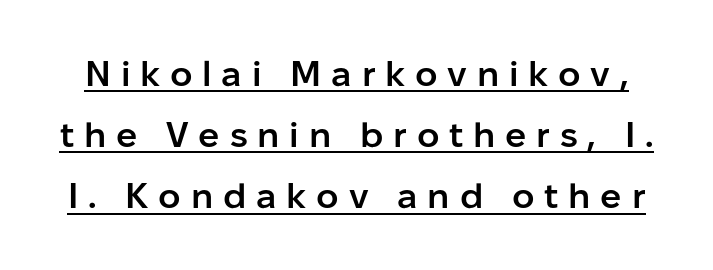
The image shows 35 px semibold sans-serif type, upright; set line spacing 1.75x, unusually wide letter spacing (+0.28 em), underlined; low stroke contrast and a medium x-height.
